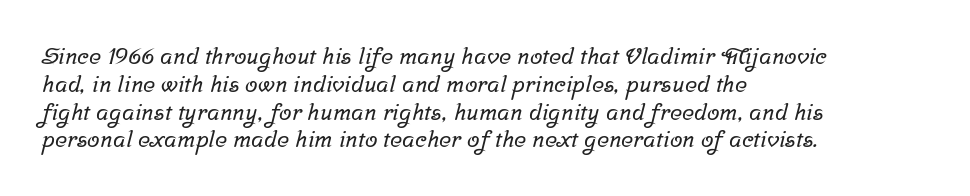
Q: Is the text underlined? A: No.
Q: How is the paragraph aligned? A: Left-aligned.
Q: Is the spacing between letters normal or unusually wide? A: Normal.
